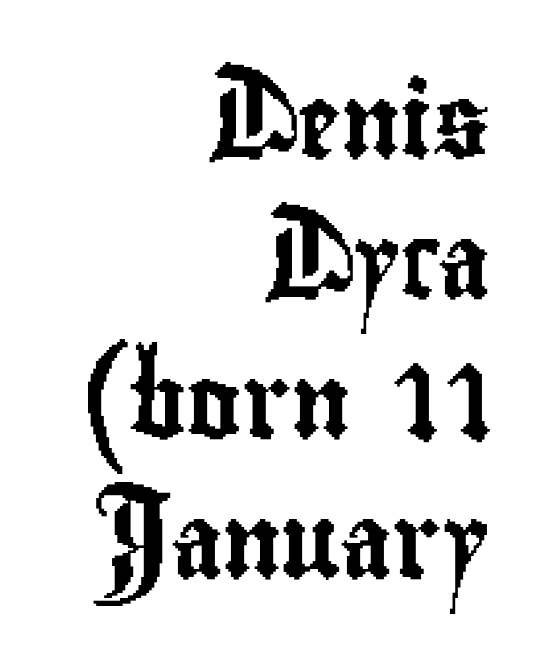
The image shows 74 px condensed sans-serif type, upright; set right-aligned, line spacing 1.89x, normal letter spacing, not underlined; low stroke contrast and a small x-height.
